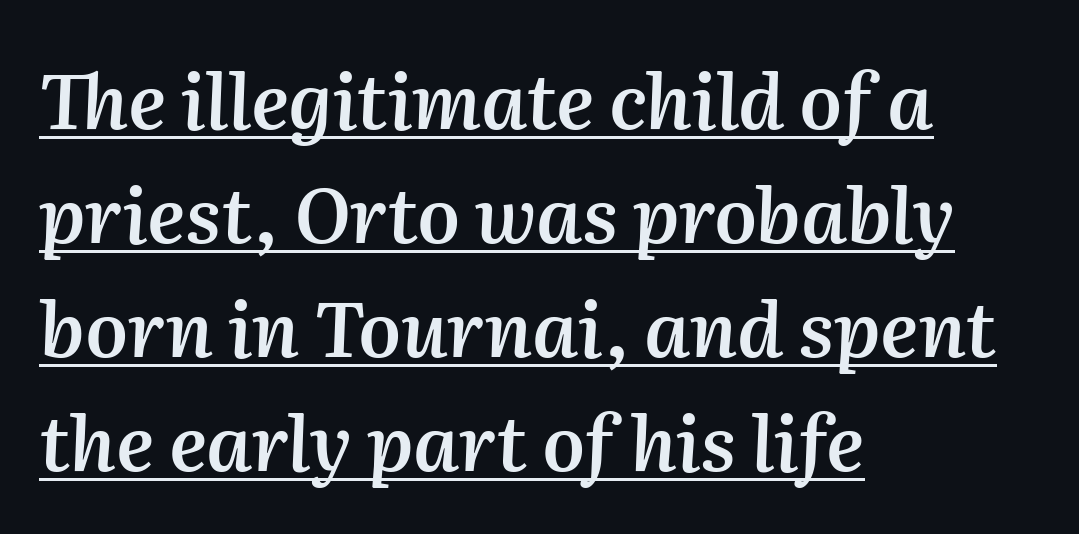
I'd describe the lettering as semibold — firm but not a full bold. A typesetter would call this proportional, since set widths differ per character. Casual observation: everything's shoved over to the left. This sample keeps an unexceptional amount of space between lines. Emphasis is given by a line drawn under the lettering. Look at the tracking — it's just the regular setting, nothing added.
